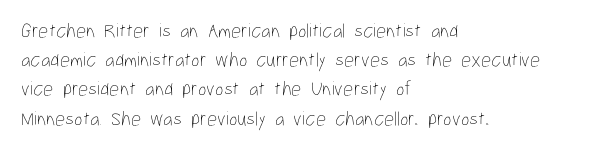
Q: Is the text bold? A: No.
Q: Is the text italic (slanted)? A: No, it is upright.
Q: Is the text underlined? A: No.
Q: How is the paragraph aligned? A: Left-aligned.
Q: Is the spacing between letters normal or unusually wide? A: Normal.
Q: Is the spacing between lines tight, normal or loose? A: Normal.
